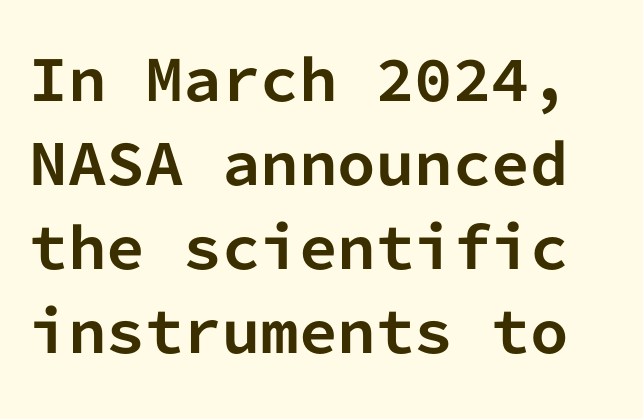
The image shows 55 px bold sans-serif type, upright, monospaced; set normal line spacing (1.53x), normal letter spacing, not underlined; low stroke contrast and a medium x-height.
